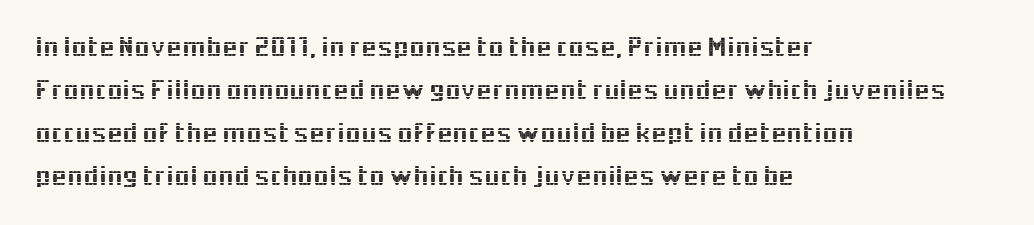
Standard letterfit; no display-style spreading of the glyphs. Proportional: the letters do not fall into vertical columns. Does the copy run flush right? No — it runs flush left. Decoration check: the copy has no underline. Look at the bottom of the vertical strokes: they stop flat, with no serifs.
